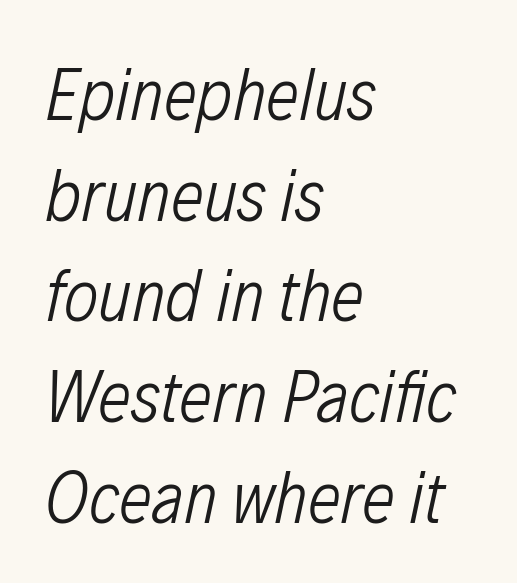
The image shows 74 px light, condensed type, italic (leaning right); set left-aligned, normal line spacing (1.36x), normal letter spacing, not underlined; low stroke contrast and a medium x-height.
